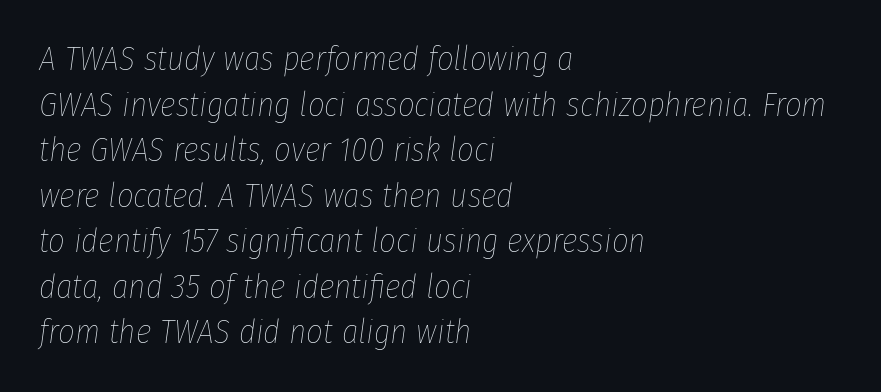
{"italic": "yes", "lean": "right", "slant_degrees": 8, "bold": "no", "weight": "thin", "width": "condensed", "stroke_contrast": "low", "x_height": "medium", "monospaced": "no", "underline": "no", "align": "left", "line_spacing": "normal", "line_spacing_ratio": 1.38, "letter_spacing": "normal", "letter_spacing_em": 0.0, "glyph_px": 33}
